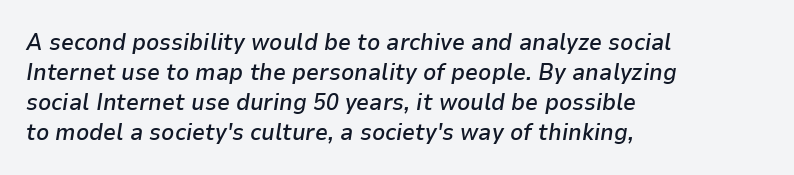
{"italic": "yes", "lean": "right", "slant_degrees": 9, "bold": "semi", "underline": "no", "align": "left", "line_spacing": "normal", "line_spacing_ratio": 1.3, "letter_spacing": "normal", "letter_spacing_em": 0.0, "glyph_px": 23}
